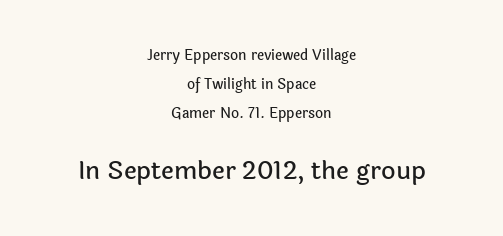
The leading is generous, giving the passage an open texture. Type size steps up from the first block to the second. The strip under each line holds only bare page. The line texture is even and compact thanks to regular tracking.
